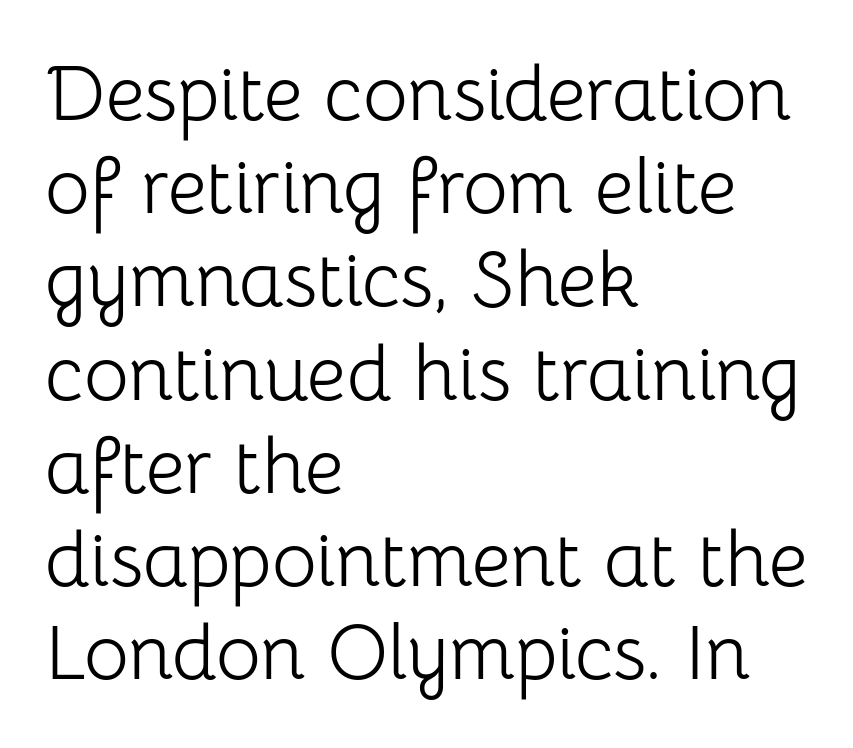
The image shows 77 px light sans-serif type, upright; set left-aligned, line spacing 1.21x, normal letter spacing, not underlined; low stroke contrast and a medium x-height.
